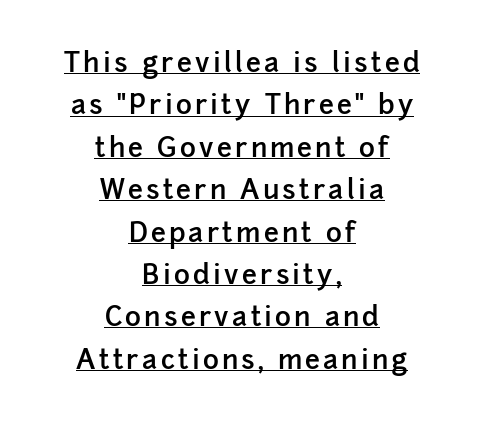
Each glyph is drawn with semibold strokes, heavier than normal yet not fully bold. Leftover space on each line is divided equally before and after the words. Descenders here cross a horizontal rule under the line. These lines were composed using upright roman letters.
